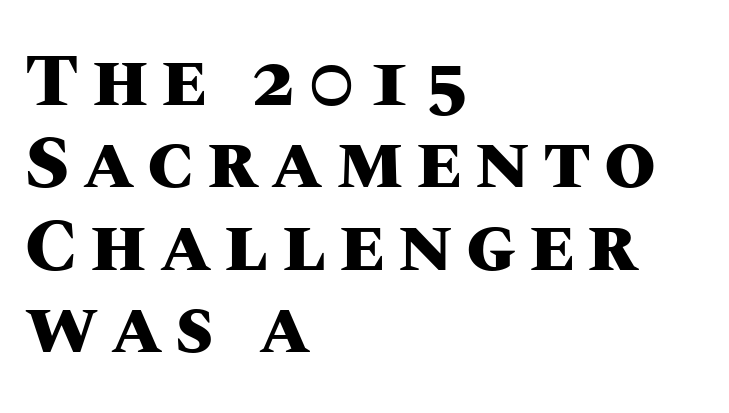
Q: Is the text bold? A: Yes.
Q: Is the text italic (slanted)? A: No, it is upright.
Q: Is the text underlined? A: No.
Q: How is the paragraph aligned? A: Left-aligned.
Q: Is the spacing between lines tight, normal or loose? A: Tight.
Q: Width (condensed, normal, or wide)? A: Normal.
Q: Stroke contrast? A: Medium.
Q: x-height? A: Large.
Q: Monospaced? A: No.
